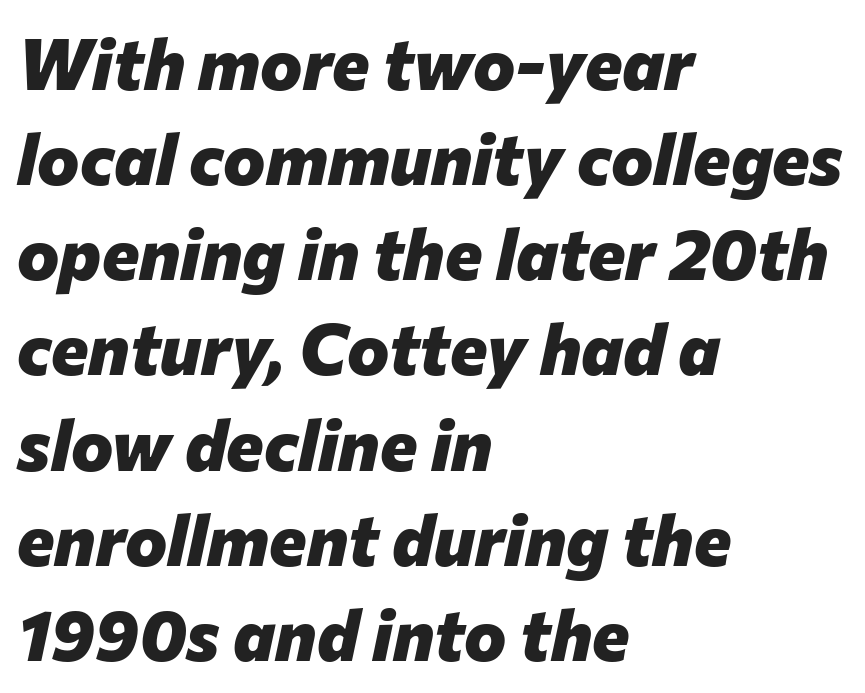
{"italic": "yes", "lean": "right", "slant_degrees": 12, "bold": "yes", "weight": "heavy", "width": "normal", "stroke_contrast": "low", "x_height": "medium", "monospaced": "no", "underline": "no", "align": "left", "line_spacing": "normal", "line_spacing_ratio": 1.34, "letter_spacing": "normal", "letter_spacing_em": 0.0, "glyph_px": 71}
